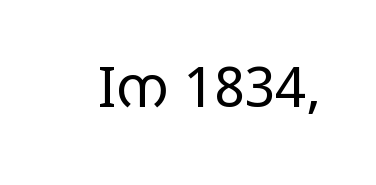
How are the letters spaced? Ordinarily, with no added tracking. Ordinary non-slanted type is in use. A typesetter would call this proportional, since set widths differ per character. The passage shown is not underscored anywhere. Letterform terminals end flat and unadorned throughout the passage. The font sits on the lighter half of the weight spectrum, regular included.
